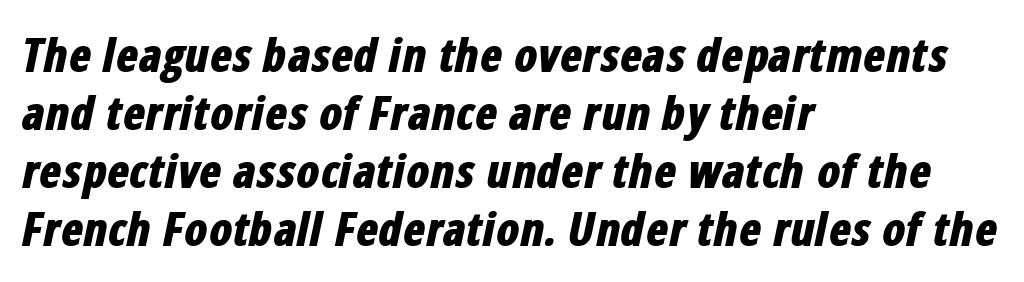
The image shows 46 px bold, condensed type, italic (leaning right); set left-aligned, normal line spacing (1.26x), normal letter spacing, not underlined; low stroke contrast and a medium x-height.
